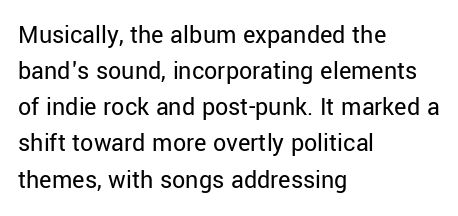
{"italic": "no", "bold": "no", "underline": "no", "align": "left", "line_spacing": "normal", "line_spacing_ratio": 1.39, "letter_spacing": "normal", "letter_spacing_em": 0.0, "glyph_px": 26}
